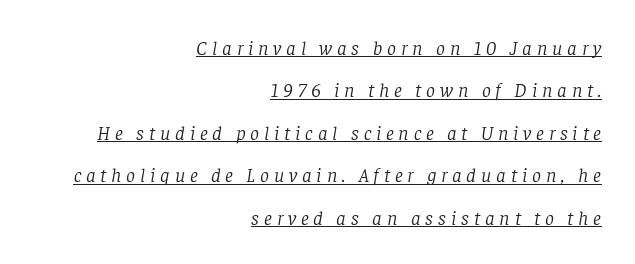
{"italic": "yes", "lean": "right", "slant_degrees": 8, "bold": "no", "underline": "yes", "align": "right", "line_spacing": "loose", "line_spacing_ratio": 2.12, "letter_spacing": "wide", "letter_spacing_em": 0.24, "glyph_px": 20}
